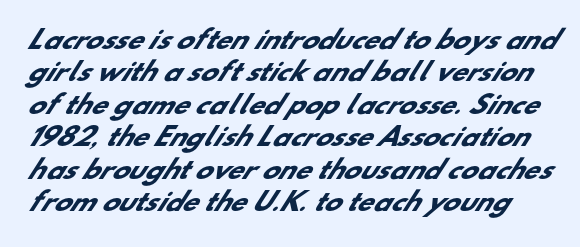
Q: Is the text bold? A: Yes.
Q: Is the text underlined? A: No.
Q: Is the spacing between letters normal or unusually wide? A: Normal.
Q: Is the spacing between lines tight, normal or loose? A: Normal.
